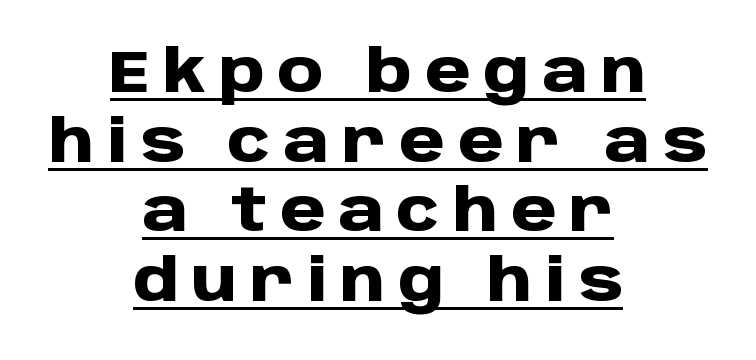
{"serif": "no", "italic": "no", "bold": "yes", "weight": "heavy", "width": "normal", "stroke_contrast": "low", "x_height": "large", "monospaced": "no", "underline": "yes", "align": "center", "line_spacing_ratio": 1.2, "letter_spacing": "wide", "letter_spacing_em": 0.22, "glyph_px": 58}
